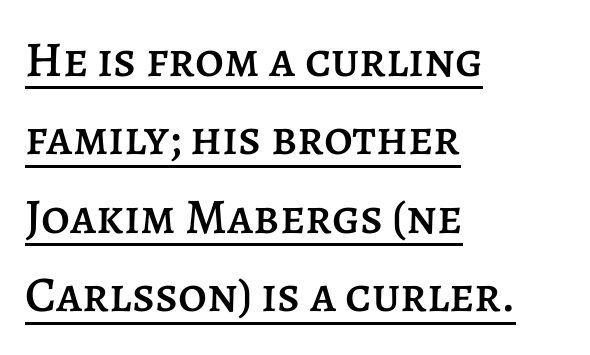
Standard letterfit; no display-style spreading of the glyphs. Vertical spacing — default. In designer terms, the underline attribute is active on this setting. This is roman type, the default non-slanted kind. Where is the straight margin? On the left.
